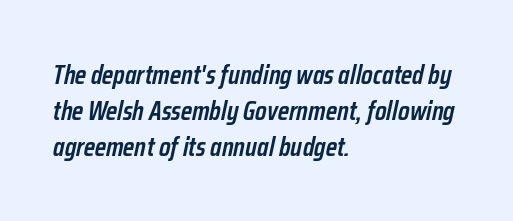
Q: Is the text bold? A: Semi-bold.
Q: Is the text italic (slanted)? A: Yes, it leans right by about 12 degrees.
Q: Is the text underlined? A: No.
Q: How is the paragraph aligned? A: Left-aligned.
Q: Is the spacing between letters normal or unusually wide? A: Normal.
Q: Is the spacing between lines tight, normal or loose? A: Normal.
